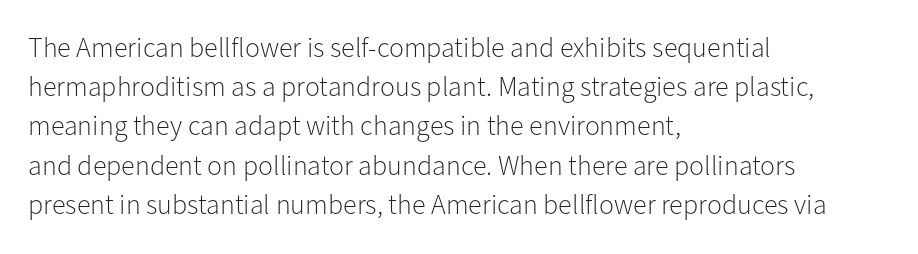
Q: Is the text bold? A: No.
Q: Is the text italic (slanted)? A: No, it is upright.
Q: Is the typeface a serif or a sans-serif typeface? A: Sans-serif.
Q: Is the text underlined? A: No.
Q: How is the paragraph aligned? A: Left-aligned.
Q: Is the spacing between letters normal or unusually wide? A: Normal.
Q: Is the spacing between lines tight, normal or loose? A: Normal.
Q: Width (condensed, normal, or wide)? A: Normal.
Q: Stroke contrast? A: Low.
Q: x-height? A: Medium.
Q: Monospaced? A: No.
